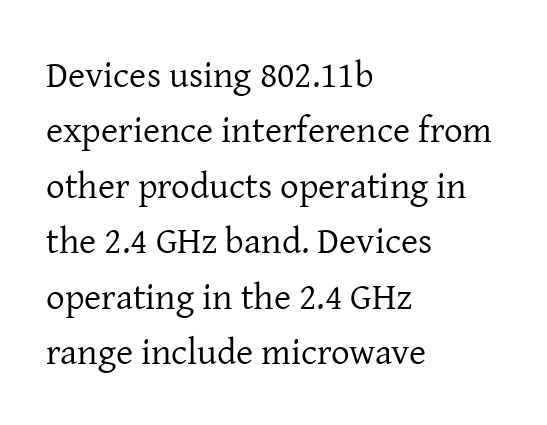
The image shows 37 px regular-weight serif type, upright; set left-aligned, normal line spacing (1.5x), normal letter spacing, not underlined; low stroke contrast and a medium x-height.
